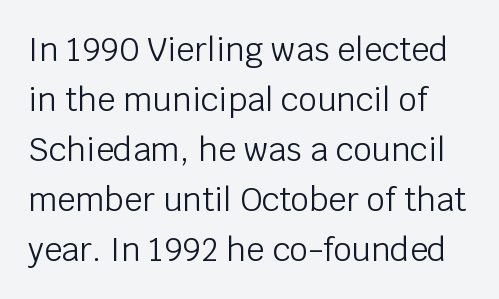
{"serif": "no", "italic": "no", "bold": "no", "weight": "light", "width": "normal", "stroke_contrast": "low", "x_height": "large", "monospaced": "no", "underline": "no", "line_spacing": "normal", "line_spacing_ratio": 1.56, "letter_spacing": "normal", "letter_spacing_em": 0.0, "glyph_px": 32}
